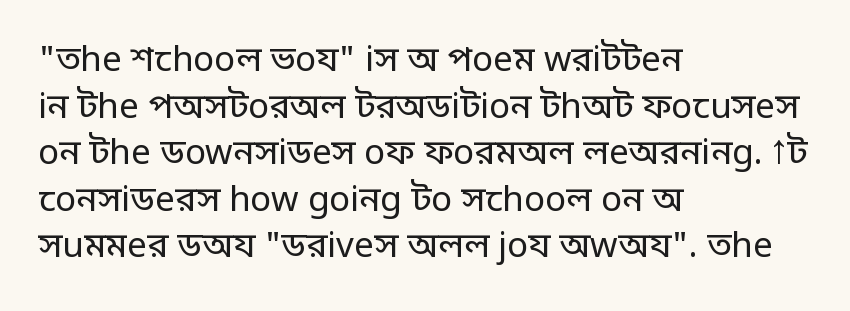
Q: Is the text bold? A: No.
Q: Is the text italic (slanted)? A: No, it is upright.
Q: Is the typeface a serif or a sans-serif typeface? A: Sans-serif.
Q: Is the text underlined? A: No.
Q: How is the paragraph aligned? A: Left-aligned.
Q: Is the spacing between letters normal or unusually wide? A: Normal.
Q: Is the spacing between lines tight, normal or loose? A: Normal.
Q: Width (condensed, normal, or wide)? A: Normal.
Q: Stroke contrast? A: Low.
Q: x-height? A: Large.
Q: Monospaced? A: No.
